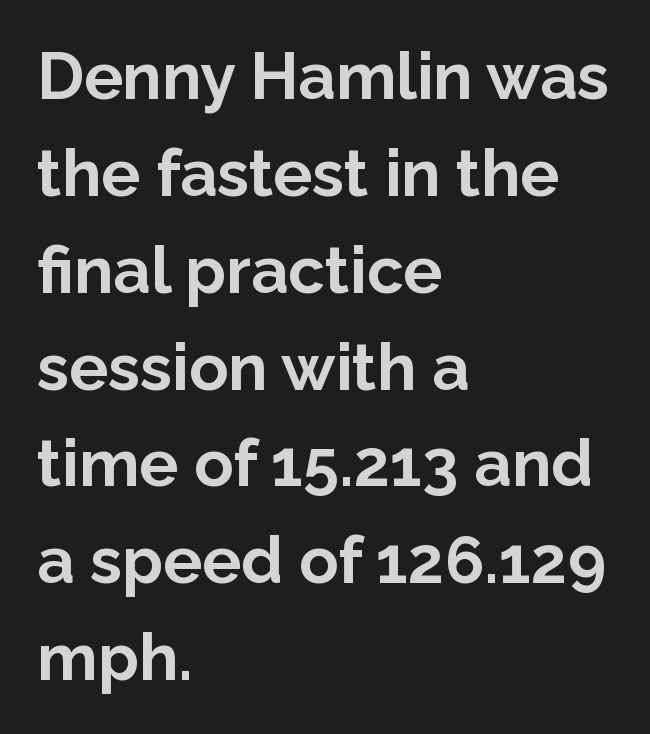
{"serif": "no", "italic": "no", "bold": "yes", "weight": "bold", "width": "normal", "stroke_contrast": "low", "x_height": "medium", "monospaced": "no", "underline": "no", "align": "left", "line_spacing": "normal", "line_spacing_ratio": 1.49, "letter_spacing": "normal", "letter_spacing_em": 0.0, "glyph_px": 65}
